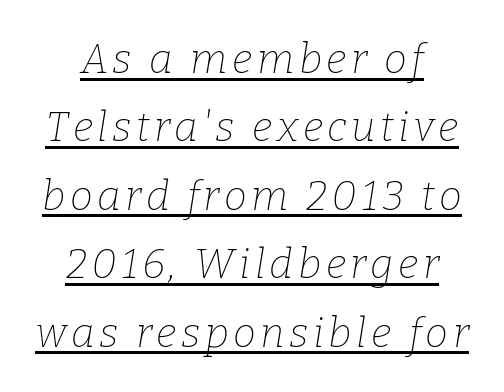
The image shows 41 px thin serif type, italic (leaning right); set normal line spacing (1.67x), underlined; low stroke contrast and a medium x-height.
